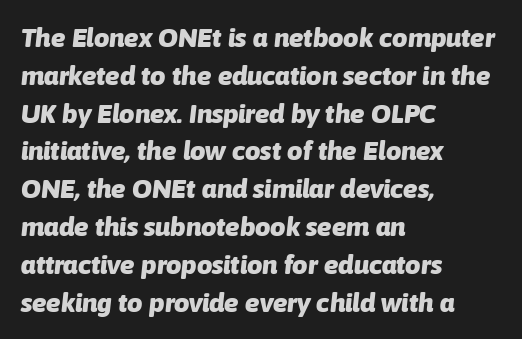
The image shows 27 px bold type, italic (leaning right); set left-aligned, normal line spacing (1.4x), normal letter spacing, not underlined.
